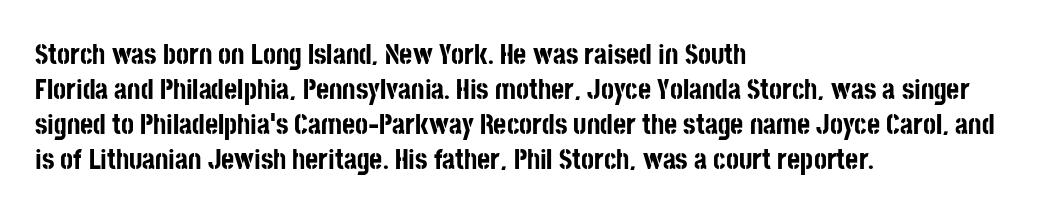
Q: Is the text bold? A: Yes.
Q: Is the text italic (slanted)? A: No, it is upright.
Q: Is the typeface a serif or a sans-serif typeface? A: Sans-serif.
Q: Is the text underlined? A: No.
Q: How is the paragraph aligned? A: Left-aligned.
Q: Is the spacing between letters normal or unusually wide? A: Normal.
Q: Is the spacing between lines tight, normal or loose? A: Normal.
Q: Width (condensed, normal, or wide)? A: Condensed.
Q: Stroke contrast? A: Low.
Q: x-height? A: Large.
Q: Monospaced? A: No.
